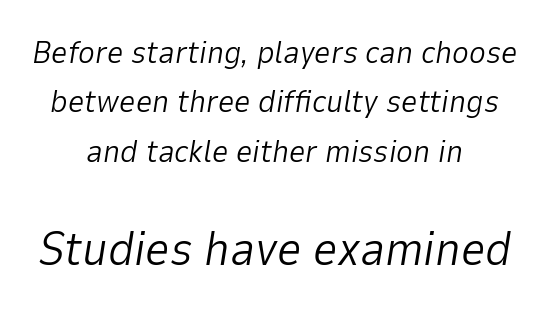
The image shows 48 px light type, italic (leaning right); set centered, normal line spacing (1.54x), normal letter spacing, not underlined; the second (bottom) block is 1.5x larger; low stroke contrast and a medium x-height.
